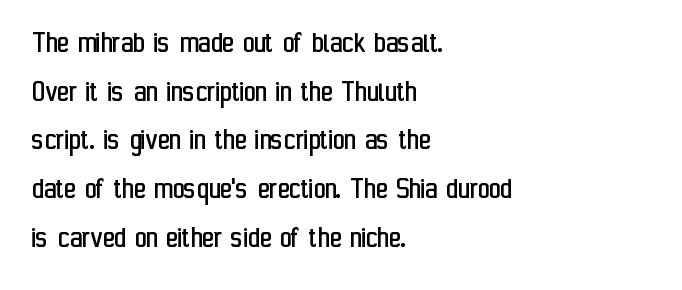
Is the stroke heavy? The answer is a plain regular-or-lighter. Glyph-to-glyph distance matches everyday printed text. You can tell from the bare stems that sans-serif type was used. The passage shown is typed in a proportional face where columns would drift.
